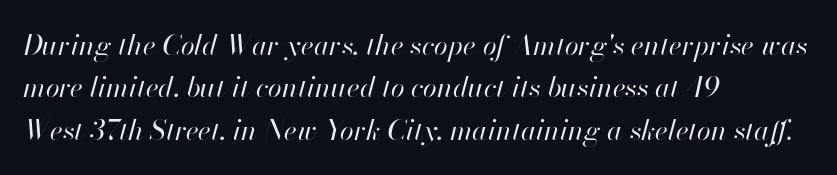
Q: Is the text bold? A: No.
Q: Is the text italic (slanted)? A: Yes, it leans right by about 13 degrees.
Q: Is the text underlined? A: No.
Q: How is the paragraph aligned? A: Left-aligned.
Q: Is the spacing between letters normal or unusually wide? A: Normal.
Q: Is the spacing between lines tight, normal or loose? A: Normal.
Q: Width (condensed, normal, or wide)? A: Normal.
Q: Stroke contrast? A: High.
Q: x-height? A: Small.
Q: Monospaced? A: No.
